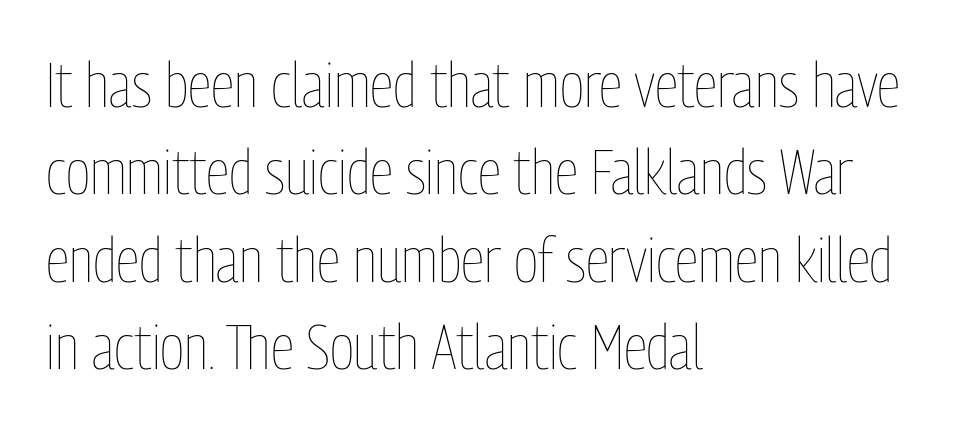
{"italic": "no", "bold": "no", "weight": "thin", "width": "condensed", "stroke_contrast": "low", "x_height": "medium", "monospaced": "no", "underline": "no", "align": "left", "line_spacing": "normal", "line_spacing_ratio": 1.41, "letter_spacing": "normal", "letter_spacing_em": 0.0, "glyph_px": 62}
